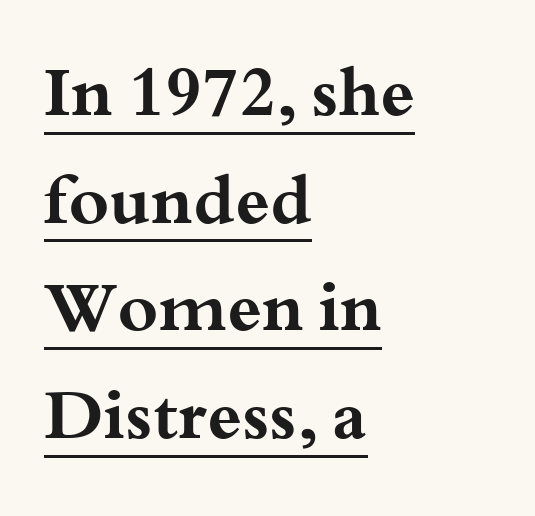
The image shows 69 px bold, wide serif type, upright; set left-aligned, normal line spacing (1.56x), normal letter spacing, underlined; medium stroke contrast and a small x-height.
